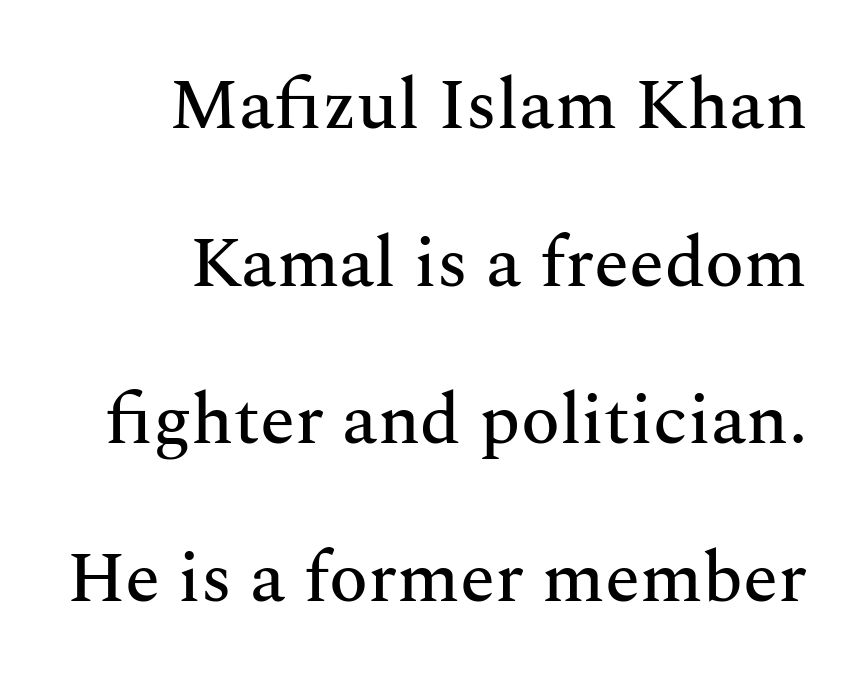
Q: Is the text italic (slanted)? A: No, it is upright.
Q: Is the typeface a serif or a sans-serif typeface? A: Serif.
Q: Is the text underlined? A: No.
Q: How is the paragraph aligned? A: Right-aligned.
Q: Is the spacing between letters normal or unusually wide? A: Normal.
Q: Is the spacing between lines tight, normal or loose? A: Loose.
Q: Width (condensed, normal, or wide)? A: Normal.
Q: Stroke contrast? A: Medium.
Q: x-height? A: Medium.
Q: Monospaced? A: No.
